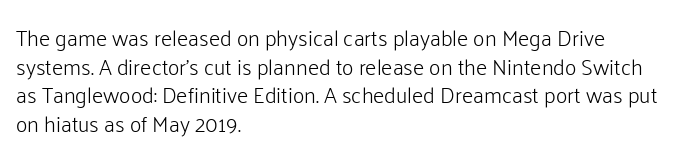
{"italic": "no", "bold": "no", "underline": "no", "align": "left", "line_spacing": "normal", "line_spacing_ratio": 1.3, "letter_spacing": "normal", "letter_spacing_em": 0.0, "glyph_px": 22}
